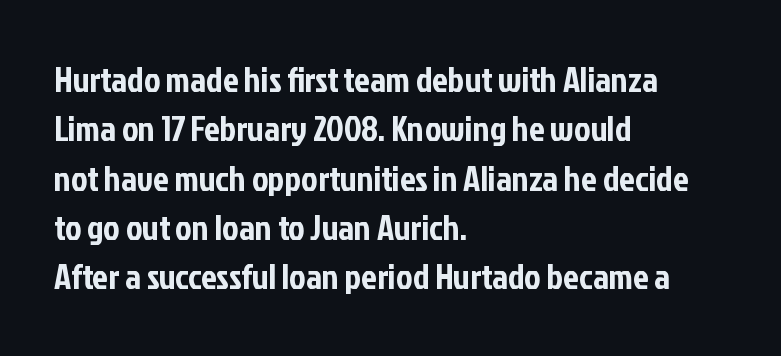
The image shows 35 px condensed sans-serif type, upright; set left-aligned, normal line spacing (1.41x), normal letter spacing, not underlined; low stroke contrast and a medium x-height.
